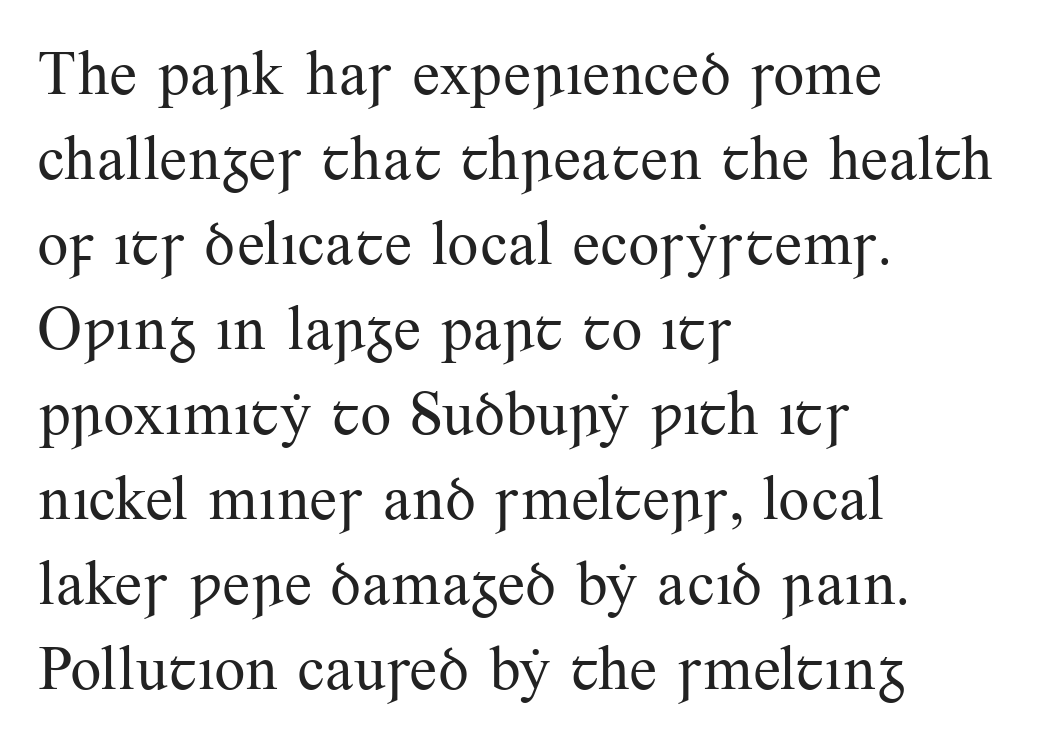
Spacing between characters is what you'd get straight out of the box. Where is the straight margin? On the left. Do the characters align in a grid? No, the font is proportional. Stroke thickness stays within the range of a standard reading face or lighter. Style check: upright.
